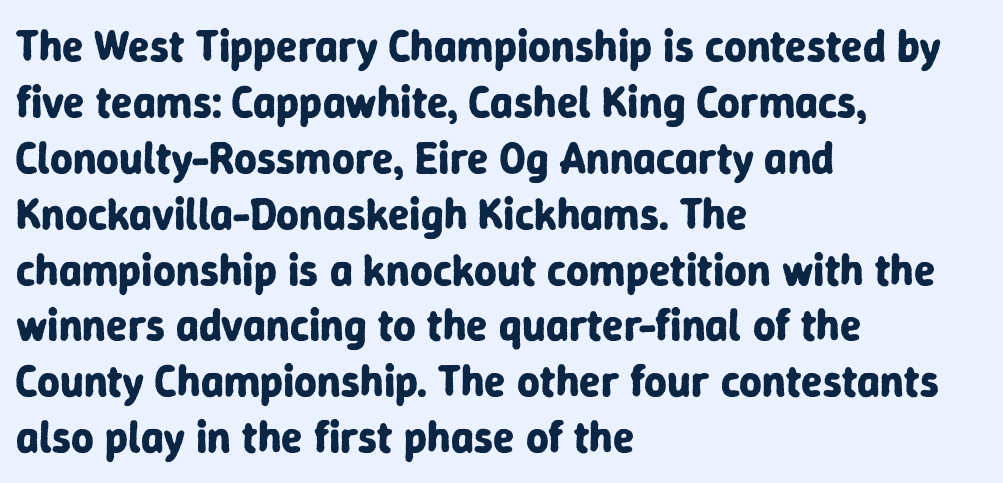
This rendering uses left alignment, leaving the right contour irregular. Normally led — the rows are evenly, conventionally spaced. Default kerning and tracking; the words read as compact shapes. The typography opts for an upright posture over an oblique one.
